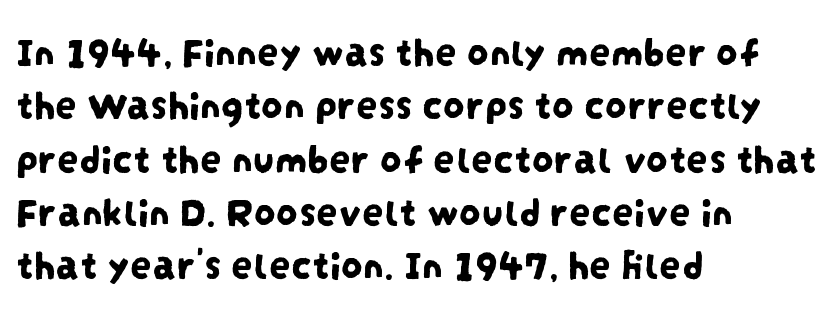
Q: Is the typeface a serif or a sans-serif typeface? A: Sans-serif.
Q: Is the text underlined? A: No.
Q: How is the paragraph aligned? A: Left-aligned.
Q: Is the spacing between letters normal or unusually wide? A: Normal.
Q: Width (condensed, normal, or wide)? A: Condensed.
Q: Stroke contrast? A: Low.
Q: x-height? A: Large.
Q: Monospaced? A: No.
